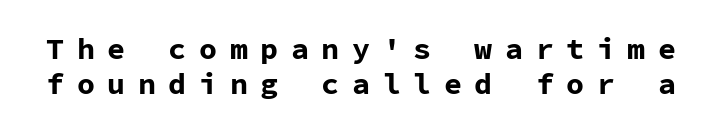
Q: Is the text bold? A: Yes.
Q: Is the text italic (slanted)? A: No, it is upright.
Q: Is the typeface a serif or a sans-serif typeface? A: Sans-serif.
Q: Is the text underlined? A: No.
Q: Is the spacing between letters normal or unusually wide? A: Unusually wide.
Q: Width (condensed, normal, or wide)? A: Normal.
Q: Stroke contrast? A: Low.
Q: x-height? A: Medium.
Q: Monospaced? A: Yes.
